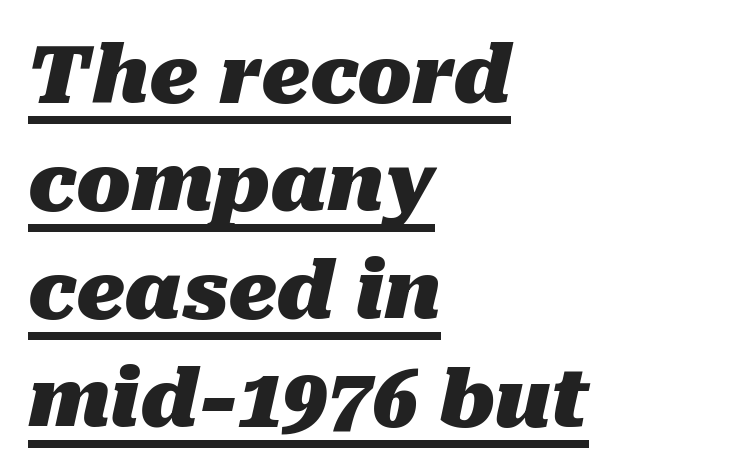
Spacing verdict: proportional, widths tailored to each character. Plenty of ink on the page — the face is bold. Looks like someone drew a line under every word here. Short and long lines alike share a common starting point at left. Looking at the ascenders, they clearly lean.
